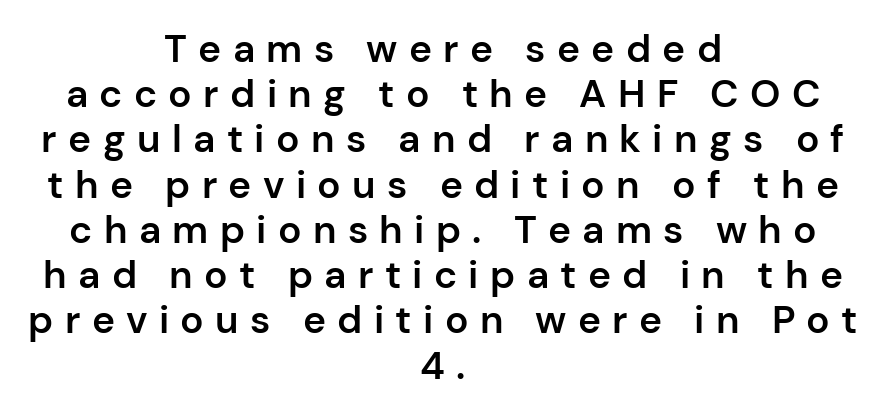
The image shows 39 px semibold sans-serif type, upright; set centered, line spacing 1.16x, unusually wide letter spacing (+0.29 em), not underlined; low stroke contrast and a medium x-height.
